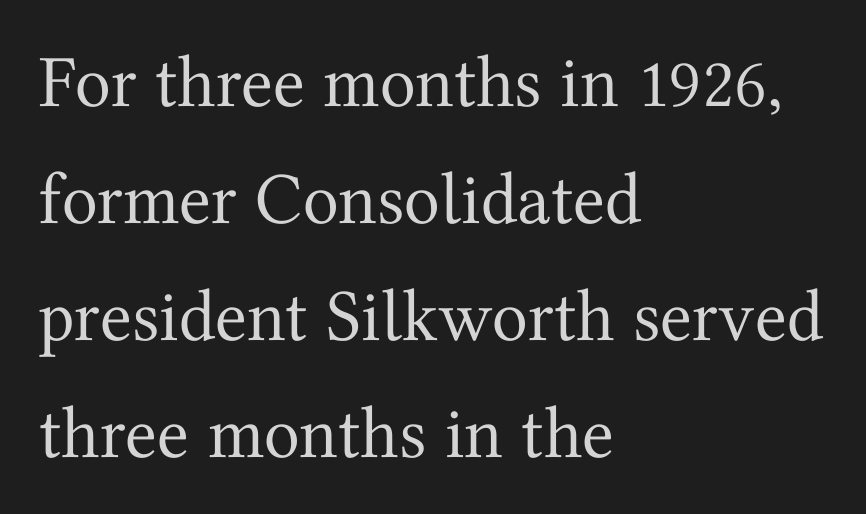
{"serif": "yes", "italic": "no", "bold": "no", "weight": "regular", "width": "normal", "stroke_contrast": "medium", "x_height": "medium", "monospaced": "no", "underline": "no", "align": "left", "line_spacing": "normal", "line_spacing_ratio": 1.58, "letter_spacing": "normal", "letter_spacing_em": 0.0, "glyph_px": 74}
